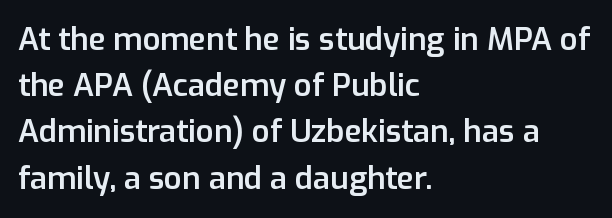
The letters advance in unequal steps, a hallmark of proportional type. Look at the tracking — it's just the regular setting, nothing added. Short and long lines alike share a common starting point at left. Students, this is semibold: more ink than regular, less than bold. The letters carry no serifs — their stems end cleanly without finishing strokes.
